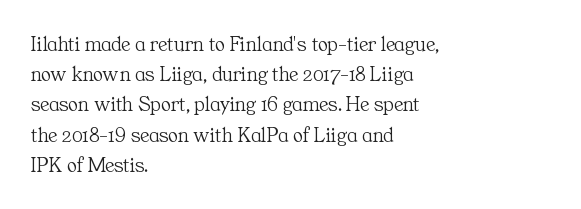
Q: Is the text bold? A: No.
Q: Is the text italic (slanted)? A: No, it is upright.
Q: Is the text underlined? A: No.
Q: How is the paragraph aligned? A: Left-aligned.
Q: Is the spacing between letters normal or unusually wide? A: Normal.
Q: Is the spacing between lines tight, normal or loose? A: Normal.
